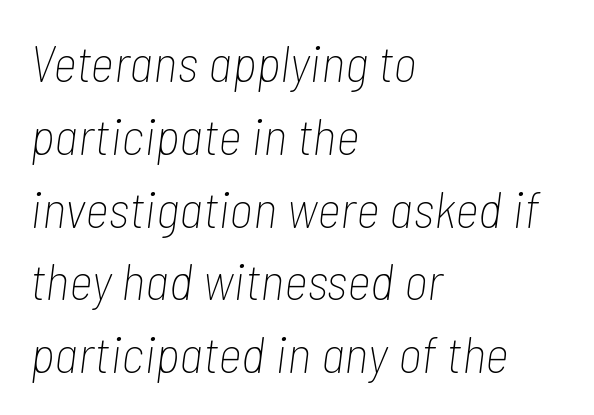
Note the varied advance widths — an 'i' is clearly narrower than an 'm'. Is the block centered? No — it sits flush against the left margin. When letters slant like this, we call the style italic. Vertical stems look standard width or narrower in stroke.
